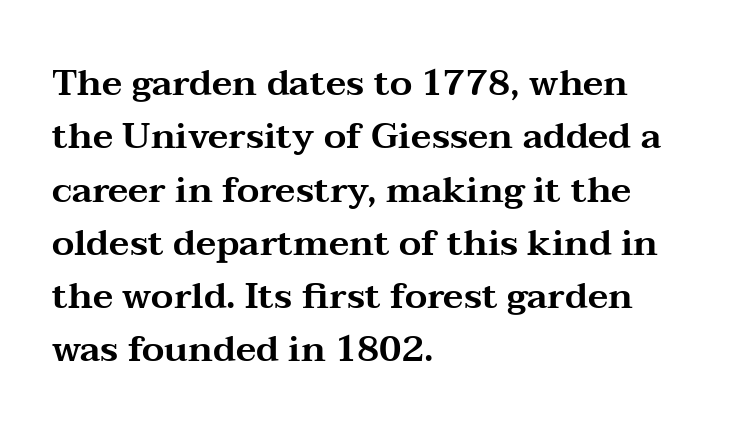
The image shows 36 px wide serif type, upright; set left-aligned, normal line spacing (1.48x), normal letter spacing, not underlined; medium stroke contrast and a medium x-height.
